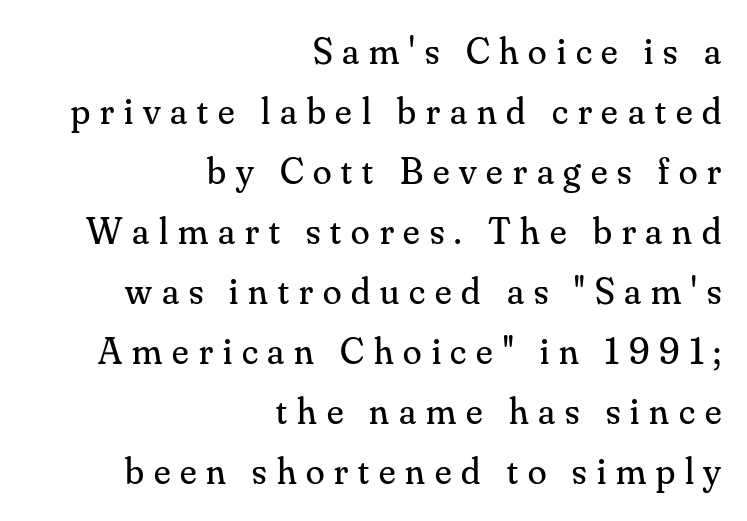
Compared with a flush-left layout, this one pins lines to the opposite, right side. A roman cut, with each character standing at attention. Spacing verdict: proportional, widths tailored to each character. Successive baselines arrive at the customary interval.
